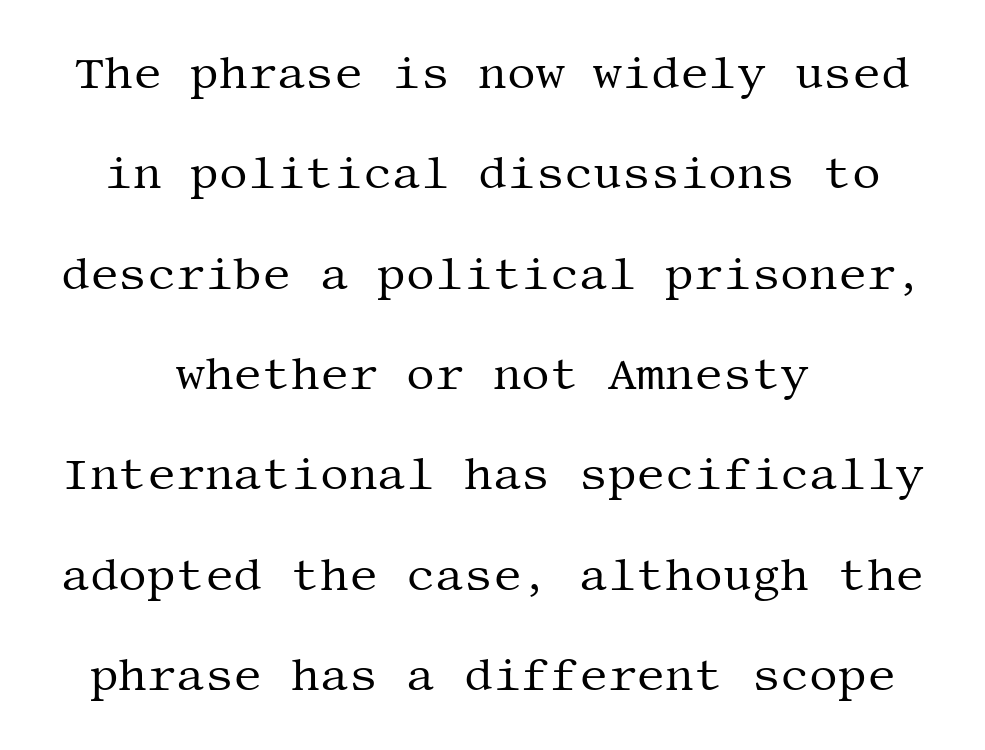
{"serif": "yes", "italic": "no", "bold": "no", "weight": "regular", "width": "normal", "stroke_contrast": "medium", "x_height": "large", "underline": "no", "align": "center", "line_spacing": "loose", "line_spacing_ratio": 2.23, "letter_spacing": "normal", "letter_spacing_em": 0.0, "glyph_px": 45}
